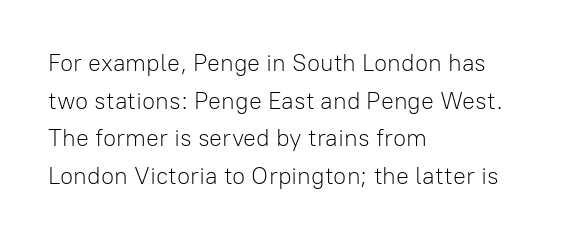
The image shows 24 px text type, upright; set left-aligned, normal line spacing (1.57x), normal letter spacing, not underlined.
